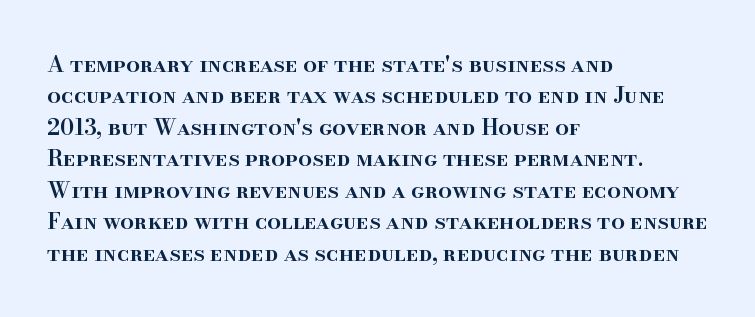
The image shows 22 px text type, upright; set left-aligned, normal line spacing (1.43x), normal letter spacing, not underlined.
